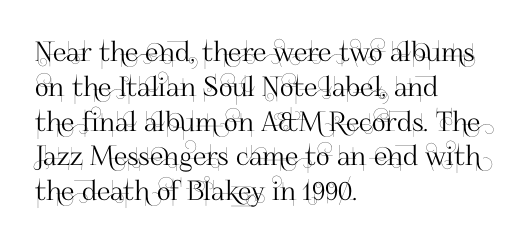
{"italic": "no", "underline": "no", "align": "left", "line_spacing": "normal", "line_spacing_ratio": 1.29, "letter_spacing": "normal", "letter_spacing_em": 0.0, "glyph_px": 27}
